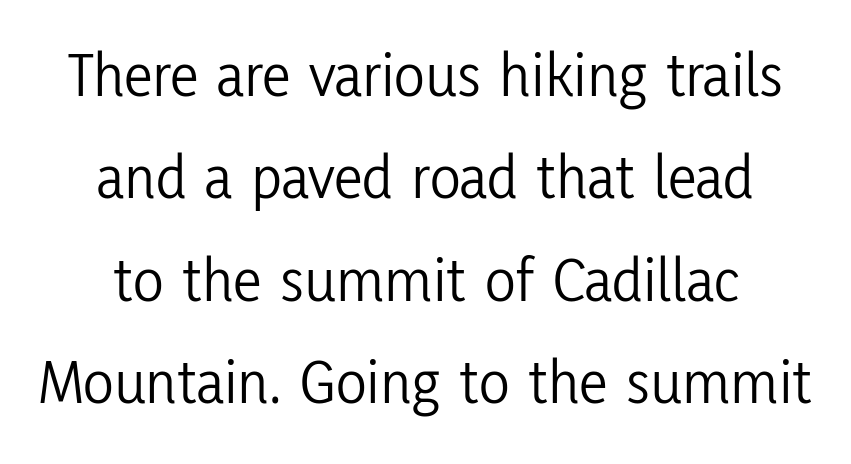
The image shows 64 px light, condensed sans-serif type, upright; set centered, normal line spacing (1.6x), normal letter spacing, not underlined; low stroke contrast and a medium x-height.
